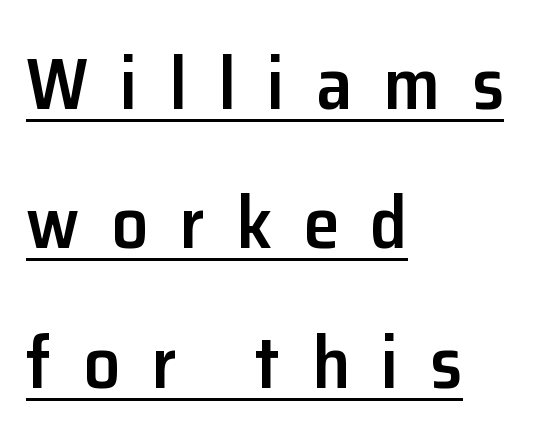
{"serif": "no", "italic": "no", "bold": "semi", "weight": "semibold", "width": "normal", "stroke_contrast": "low", "x_height": "medium", "monospaced": "no", "underline": "yes", "align": "left", "line_spacing": "loose", "line_spacing_ratio": 1.91, "letter_spacing": "wide", "letter_spacing_em": 0.43, "glyph_px": 73}
